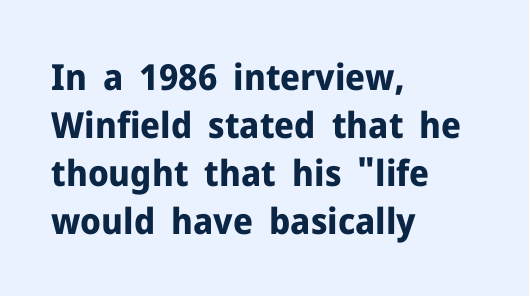
Check under the words: just untouched page. This sample uses a sans-serif face. The face used here has the dense, thick strokes of a bold. Character widths vary here, with narrow letters taking less room than wide ones. Line starts are locked; line ends wander. Evenly set lines give the paragraph a standard silhouette.
